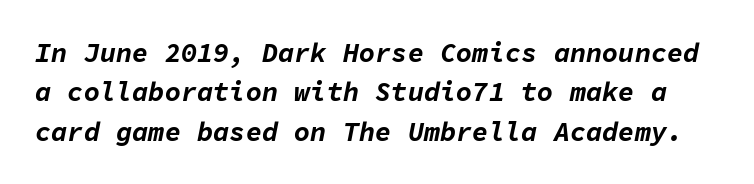
Q: Is the text bold? A: Yes.
Q: Is the text italic (slanted)? A: Yes, it leans right by about 11 degrees.
Q: Is the text underlined? A: No.
Q: Is the spacing between letters normal or unusually wide? A: Normal.
Q: Is the spacing between lines tight, normal or loose? A: Normal.
